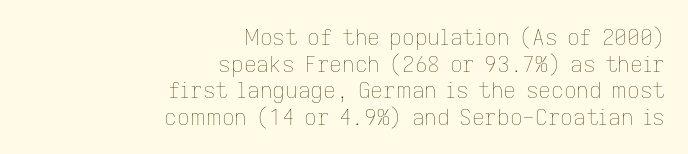
{"italic": "no", "bold": "no", "underline": "no", "align": "right", "line_spacing_ratio": 1.21, "letter_spacing": "normal", "letter_spacing_em": 0.0, "glyph_px": 22}
